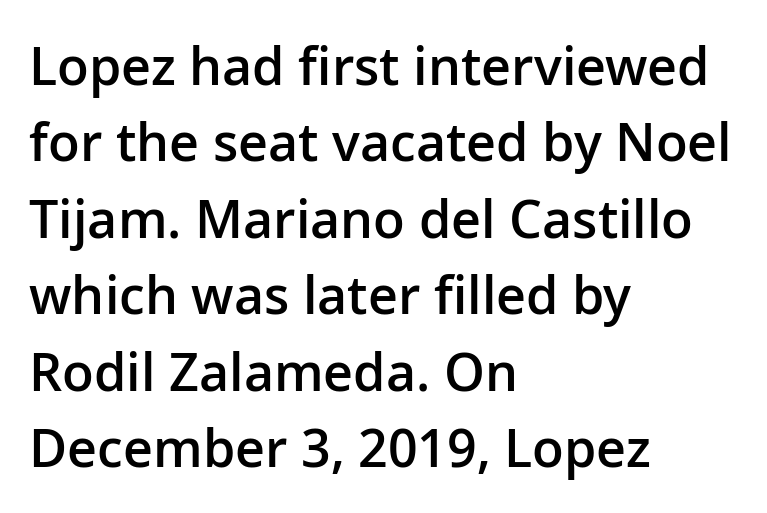
{"serif": "no", "italic": "no", "bold": "semi", "weight": "semibold", "width": "normal", "stroke_contrast": "low", "x_height": "medium", "monospaced": "no", "underline": "no", "align": "left", "line_spacing": "normal", "line_spacing_ratio": 1.47, "letter_spacing": "normal", "letter_spacing_em": 0.0, "glyph_px": 52}
